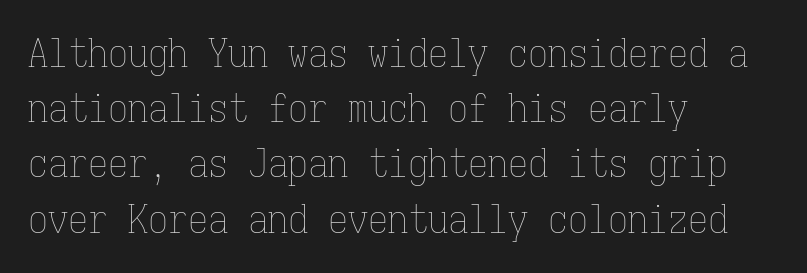
{"italic": "no", "bold": "no", "weight": "thin", "width": "condensed", "stroke_contrast": "low", "x_height": "medium", "monospaced": "yes", "underline": "no", "align": "left", "line_spacing": "normal", "line_spacing_ratio": 1.38, "letter_spacing": "normal", "letter_spacing_em": 0.0, "glyph_px": 40}
